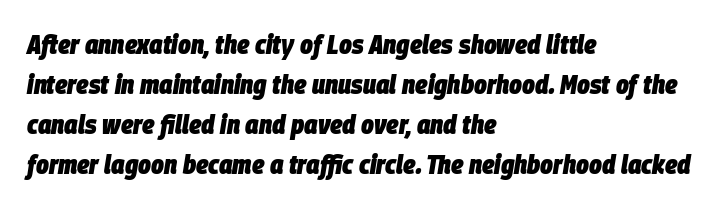
The image shows 27 px bold type, italic (leaning right); set left-aligned, normal line spacing (1.48x), normal letter spacing, not underlined.
